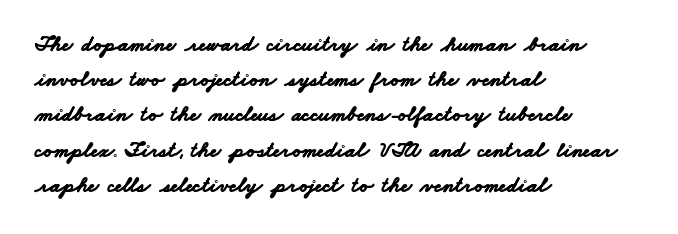
Q: Is the text bold? A: Yes.
Q: Is the text underlined? A: No.
Q: How is the paragraph aligned? A: Left-aligned.
Q: Is the spacing between letters normal or unusually wide? A: Normal.
Q: Is the spacing between lines tight, normal or loose? A: Normal.
